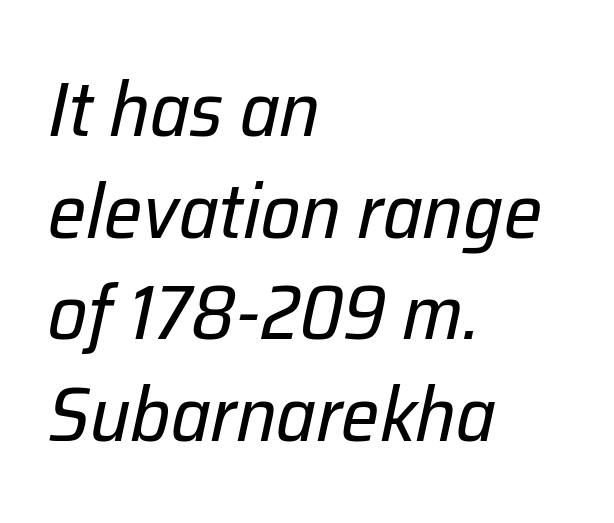
{"italic": "yes", "lean": "right", "slant_degrees": 12, "bold": "no", "weight": "regular", "width": "normal", "stroke_contrast": "low", "x_height": "medium", "monospaced": "no", "underline": "no", "align": "left", "line_spacing": "normal", "line_spacing_ratio": 1.32, "letter_spacing": "normal", "letter_spacing_em": 0.0, "glyph_px": 77}
